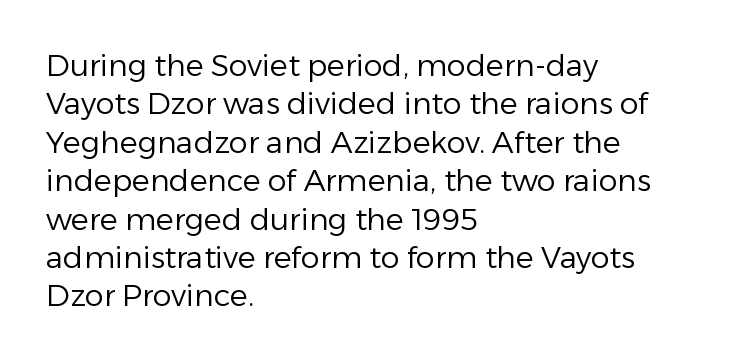
The image shows 30 px regular-weight sans-serif type, upright; set left-aligned, normal line spacing (1.28x), normal letter spacing, not underlined; low stroke contrast and a medium x-height.
